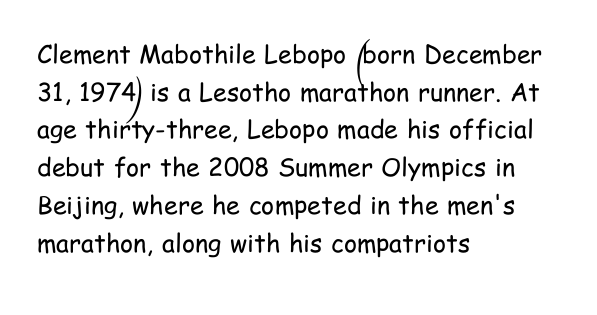
The face used here is rendered with its standard letterfit. Just letters on the line, the space beneath them empty. Caption: face not bold, strokes unweighted. Line spacing here is normal.
